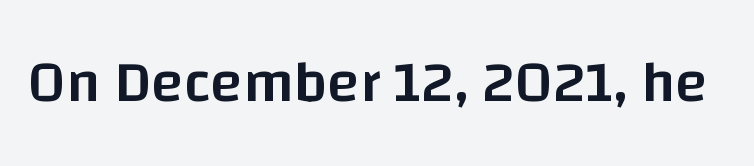
{"serif": "no", "italic": "no", "bold": "semi", "weight": "semibold", "width": "normal", "stroke_contrast": "low", "x_height": "large", "monospaced": "no", "underline": "no", "letter_spacing": "normal", "letter_spacing_em": 0.0, "glyph_px": 59}
